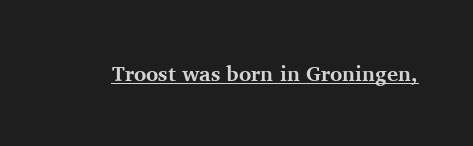
Emphasis is given by a line drawn under the lettering. Weight: bold. Honestly, the letter spacing is just normal — you wouldn't notice it. Is there any slant? The stems are plumb.
